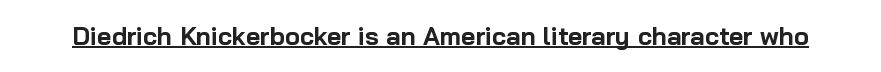
The face used here appears with an underline applied. Nope, not italic — everything's standing straight. This is heavy type, rendered in bold. Nobody touched the tracking dial on this one.
